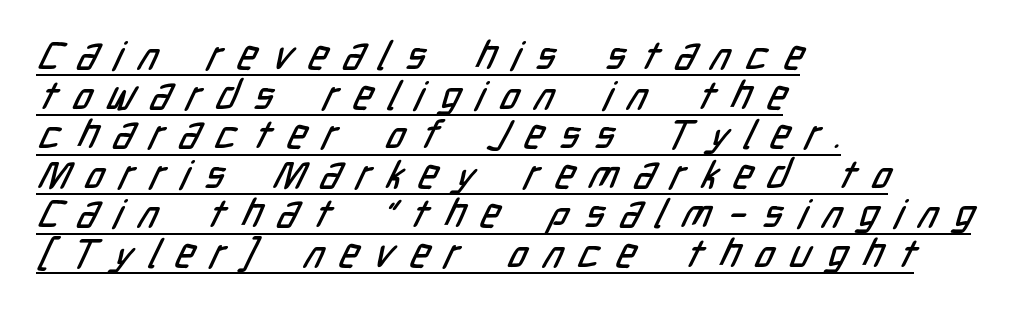
Here the designer chose a conventional face with non-uniform glyph widths. A classic flush-left, rag-right setting is used for this passage. The gaps between neighbouring characters are conspicuously large. This is sans-serif lettering, the kind often seen on screens and signage. Is there an underline? Yes — a line sits under the letters.
